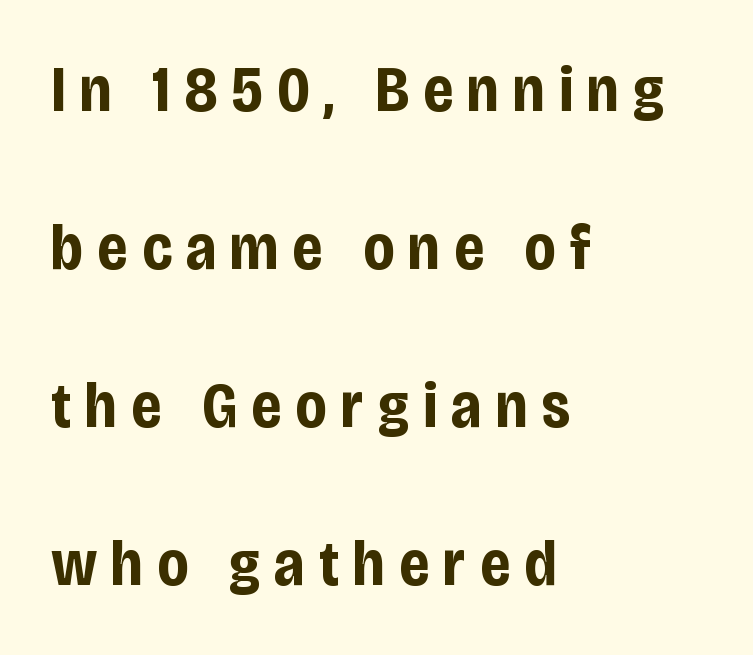
The image shows 64 px bold, condensed sans-serif type, upright; set left-aligned, loose line spacing (2.47x), unusually wide letter spacing (+0.22 em), not underlined; low stroke contrast and a large x-height.
